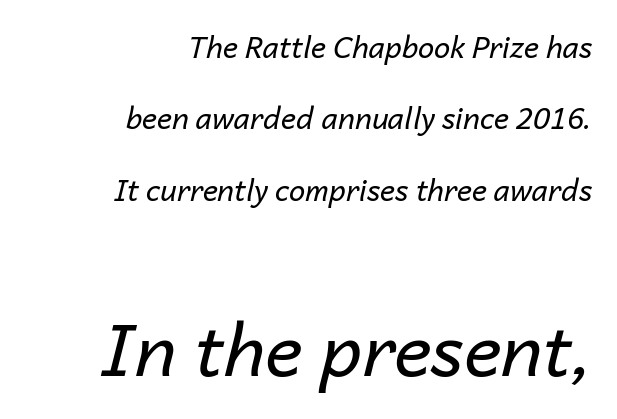
The image shows 72 px regular-weight type, italic (leaning right); set right-aligned, loose line spacing (2.46x), normal letter spacing, not underlined; the second (bottom) block is 2.48x larger; low stroke contrast and a medium x-height.
